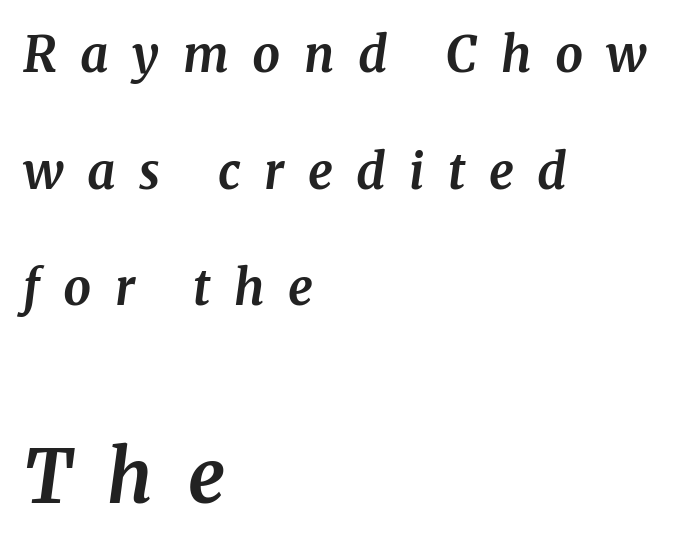
The image shows 73 px bold serif type, italic (leaning right); set left-aligned, loose line spacing (2.38x), unusually wide letter spacing (+0.48 em), not underlined; the second (bottom) block is 1.49x larger; medium stroke contrast and a medium x-height.
